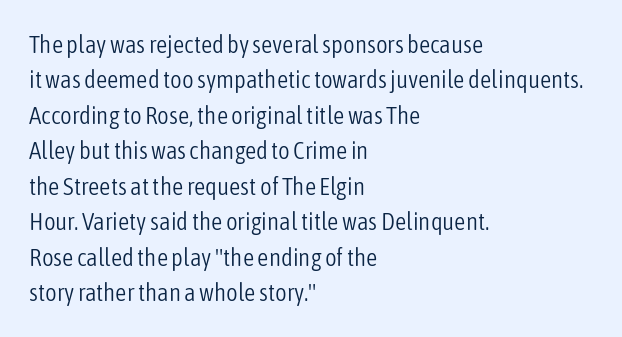
The image shows 25 px text type, upright; set left-aligned, normal line spacing (1.42x), normal letter spacing, not underlined.
